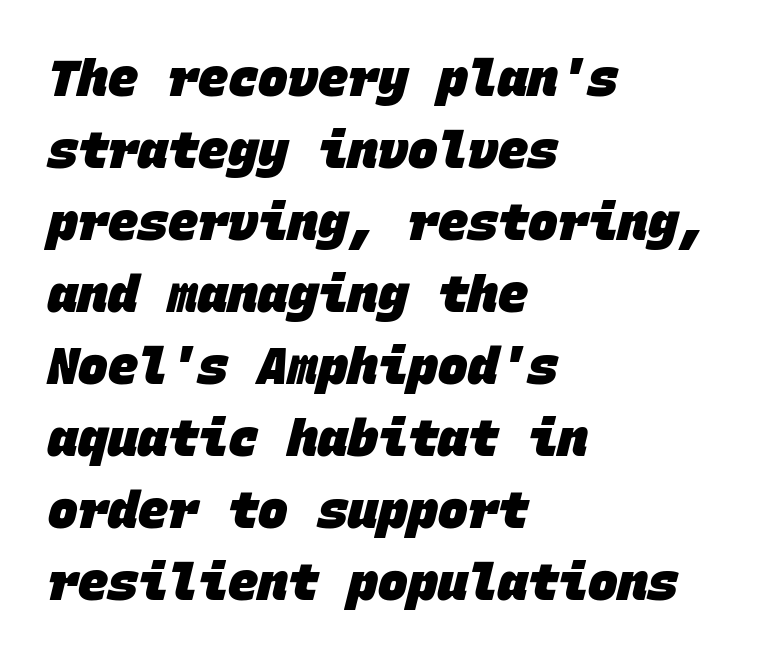
Q: Is the text bold? A: Yes.
Q: Is the typeface a serif or a sans-serif typeface? A: Sans-serif.
Q: Is the text underlined? A: No.
Q: How is the paragraph aligned? A: Left-aligned.
Q: Is the spacing between letters normal or unusually wide? A: Normal.
Q: Is the spacing between lines tight, normal or loose? A: Normal.
Q: Width (condensed, normal, or wide)? A: Normal.
Q: Stroke contrast? A: Low.
Q: x-height? A: Large.
Q: Monospaced? A: Yes.
